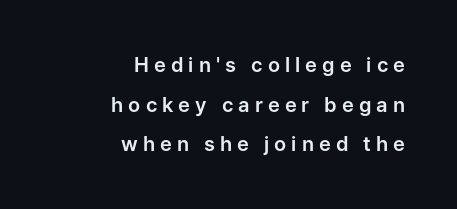
Q: Is the text italic (slanted)? A: No, it is upright.
Q: Is the text underlined? A: No.
Q: How is the paragraph aligned? A: Right-aligned.
Q: Is the spacing between letters normal or unusually wide? A: Unusually wide.
Q: Is the spacing between lines tight, normal or loose? A: Loose.
